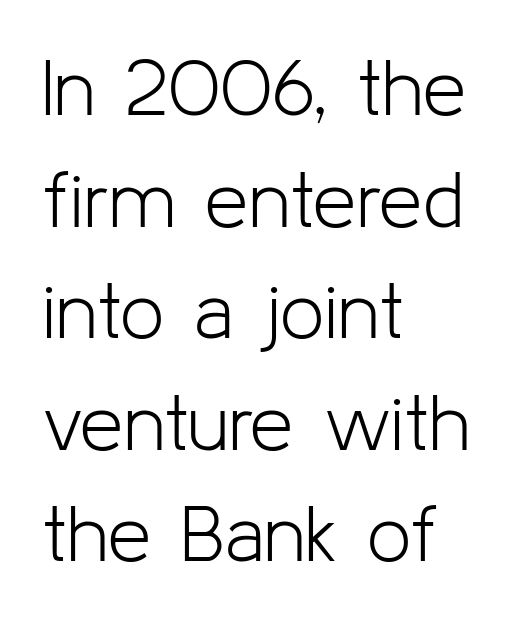
The strokes carry an ordinary text weight at most. Vertical spacing — default. No extra tracking has been applied to these lines. Proportional: the letters do not fall into vertical columns. The space directly below the letters is spotless.
